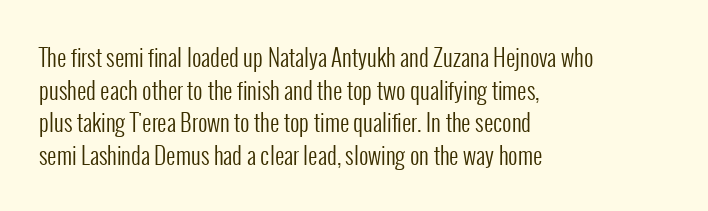
The image shows 23 px text type, upright; set left-aligned, normal line spacing (1.42x), normal letter spacing, not underlined.
